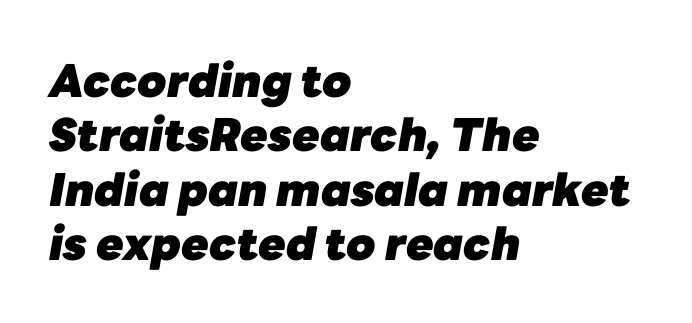
Just letters on the line, the space beneath them empty. The horizontal fit of the characters is conventional and even. Each letter keeps its own natural width here, so spacing adapts to shape. The letters are slanted; this is an italic face.
